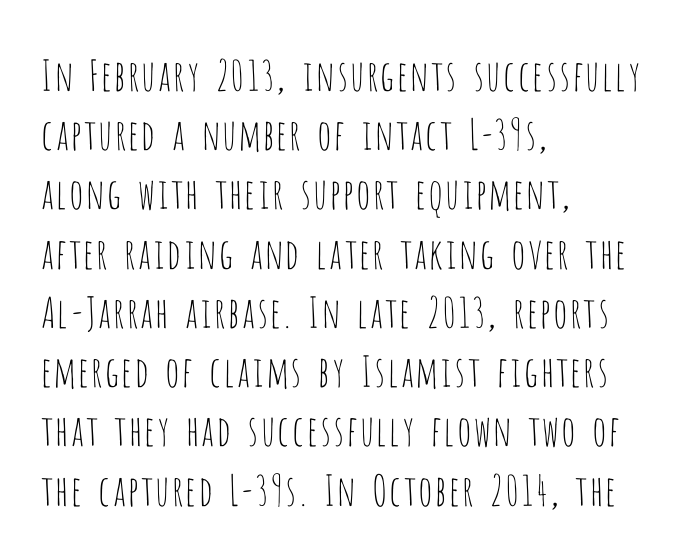
Spacing verdict: proportional, widths tailored to each character. Stem width sits at or under what a default text font uses. Each letter's strokes conclude bluntly, with no projecting serifs. The rag falls on the right side of this text block. Regarding leading, the lines here are spaced in the standard way.
